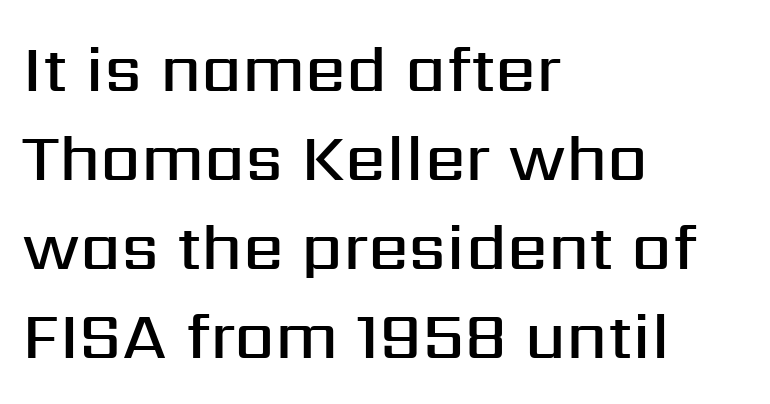
The image shows 65 px semibold sans-serif type, upright; set left-aligned, normal line spacing (1.37x), normal letter spacing, not underlined; medium stroke contrast and a medium x-height.
